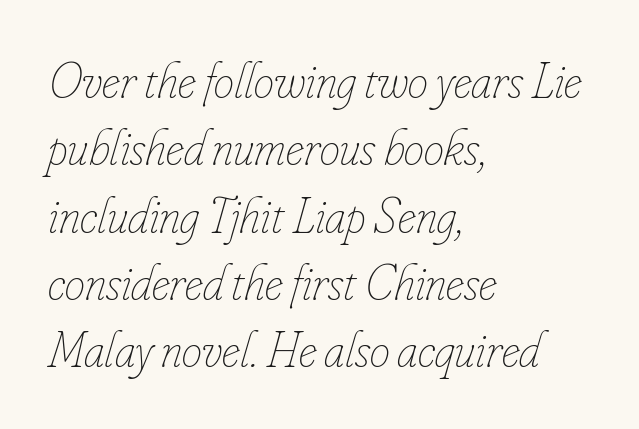
The foot of each line stays bare and open. Teacher's note: observe the even left margin — that is flush-left alignment. The glyphs look as if they've been sheared to an angle. This block has exactly the height ordinary leading produces. The font sits on the lighter half of the weight spectrum, regular included. How are the letters spaced? Ordinarily, with no added tracking.
